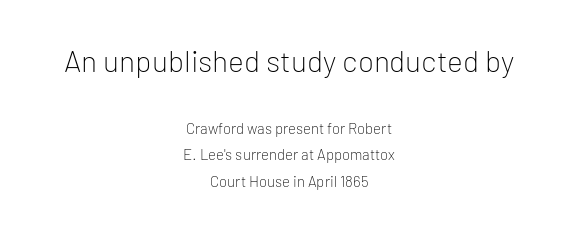
The image shows 30 px light sans-serif type, upright; set centered, line spacing 1.76x, normal letter spacing, not underlined; the first (top) block is 2.0x larger; low stroke contrast and a medium x-height.
